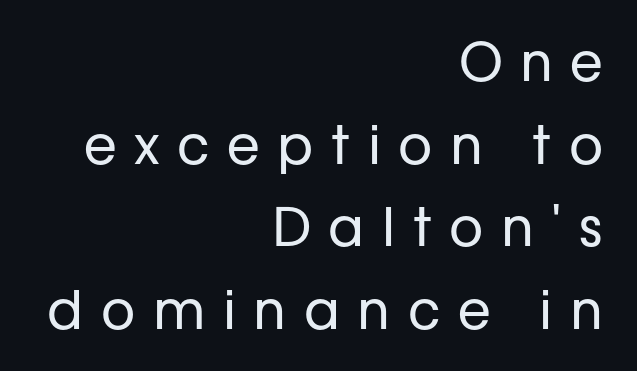
You could not count columns in this text — the font is proportionally spaced. The rows are spaced the way most documents space them. Stroke terminals: plain, sans-serif. If you drew a ruler down the right edge, every line would touch it. Students, note that the glyphs here are deliberately spaced far apart. On a weight scale, this lands at 450 or below.
